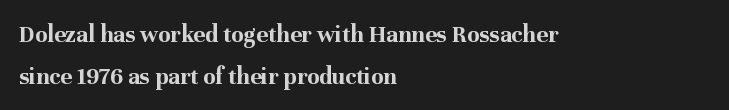
The image shows 25 px bold type, upright; set left-aligned, normal line spacing (1.67x), normal letter spacing, not underlined.
